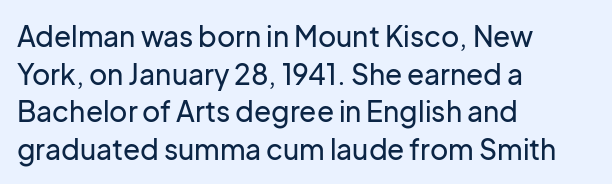
Q: Is the text italic (slanted)? A: No, it is upright.
Q: Is the typeface a serif or a sans-serif typeface? A: Sans-serif.
Q: Is the text underlined? A: No.
Q: How is the paragraph aligned? A: Left-aligned.
Q: Is the spacing between letters normal or unusually wide? A: Normal.
Q: Is the spacing between lines tight, normal or loose? A: Normal.
Q: Width (condensed, normal, or wide)? A: Normal.
Q: Stroke contrast? A: Low.
Q: x-height? A: Medium.
Q: Monospaced? A: No.
